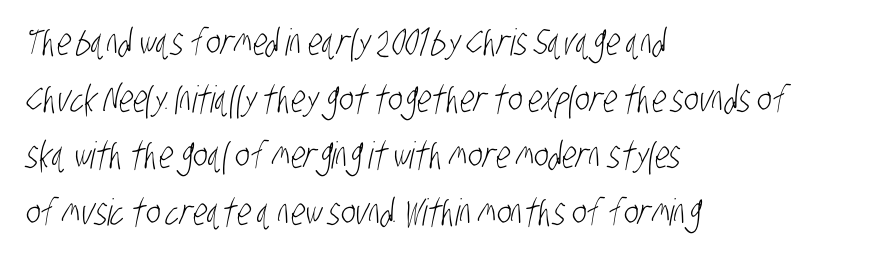
The image shows 37 px light, condensed sans-serif type; set left-aligned, normal line spacing (1.53x), normal letter spacing, not underlined; low stroke contrast and a large x-height.
